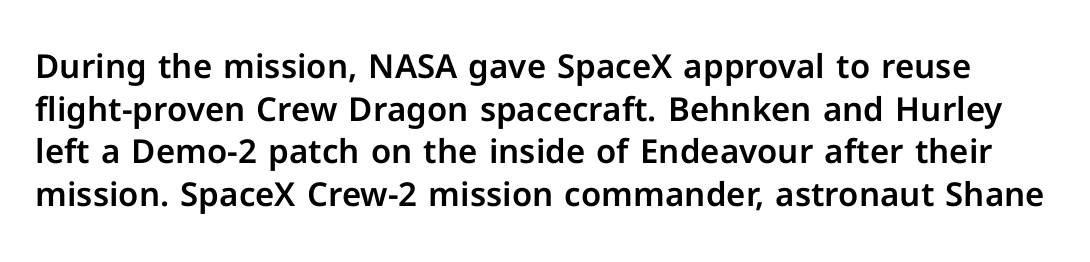
Q: Is the text italic (slanted)? A: No, it is upright.
Q: Is the typeface a serif or a sans-serif typeface? A: Sans-serif.
Q: Is the text underlined? A: No.
Q: Is the spacing between letters normal or unusually wide? A: Normal.
Q: Is the spacing between lines tight, normal or loose? A: Normal.
Q: Width (condensed, normal, or wide)? A: Normal.
Q: Stroke contrast? A: Low.
Q: x-height? A: Medium.
Q: Monospaced? A: No.
